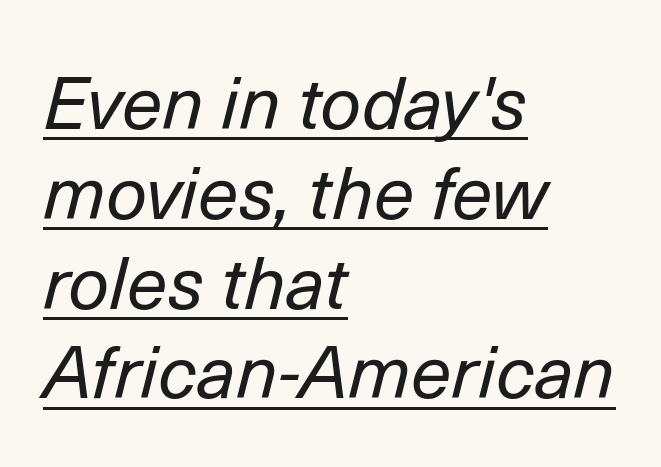
{"italic": "yes", "lean": "right", "slant_degrees": 14, "bold": "no", "weight": "regular", "width": "normal", "stroke_contrast": "low", "x_height": "medium", "monospaced": "no", "underline": "yes", "align": "left", "line_spacing_ratio": 1.23, "letter_spacing": "normal", "letter_spacing_em": 0.0, "glyph_px": 73}
